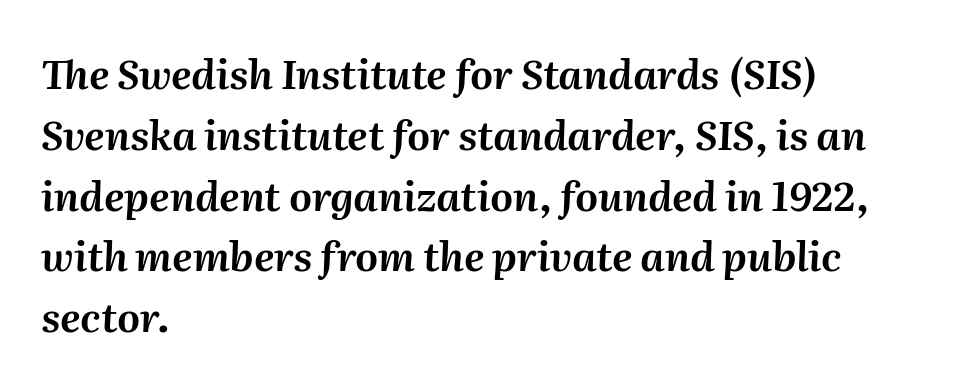
{"italic": "yes", "lean": "right", "slant_degrees": 2, "width": "normal", "stroke_contrast": "medium", "x_height": "medium", "monospaced": "no", "underline": "no", "align": "left", "line_spacing": "normal", "line_spacing_ratio": 1.52, "letter_spacing": "normal", "letter_spacing_em": 0.0, "glyph_px": 40}
